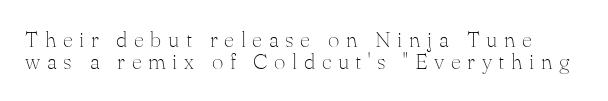
Designer's note — italics off, roman on. The tracking jumps out immediately: characters are airy and widely separated. Only glyphs here, with clear space below each row. Tightly led — the rows are bunched.
